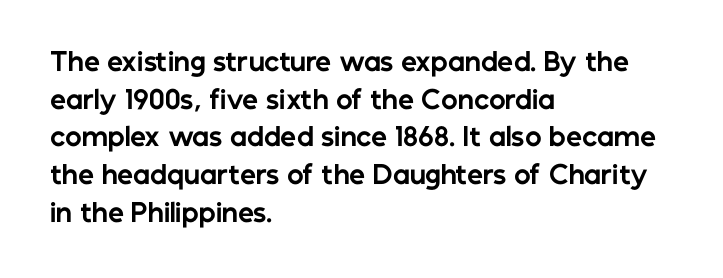
Q: Is the text bold? A: Yes.
Q: Is the text italic (slanted)? A: No, it is upright.
Q: Is the text underlined? A: No.
Q: How is the paragraph aligned? A: Left-aligned.
Q: Is the spacing between letters normal or unusually wide? A: Normal.
Q: Is the spacing between lines tight, normal or loose? A: Normal.
